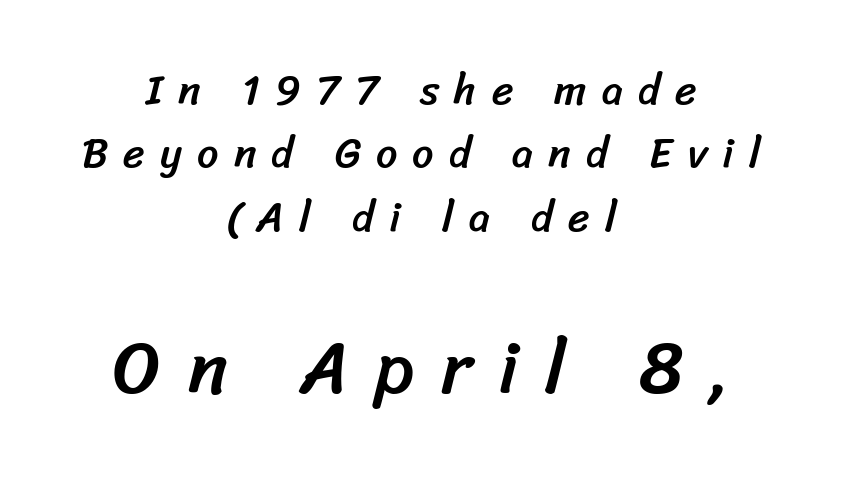
The image shows 74 px sans-serif type; set centered, normal line spacing (1.51x), unusually wide letter spacing (+0.36 em), not underlined; the second (bottom) block is 1.76x larger; low stroke contrast and a medium x-height.
